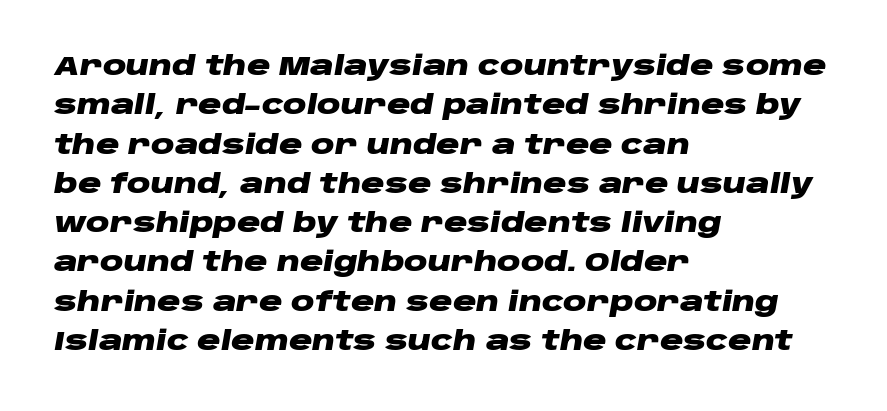
Q: Is the text bold? A: Yes.
Q: Is the text italic (slanted)? A: Yes, it leans right by about 10 degrees.
Q: Is the text underlined? A: No.
Q: How is the paragraph aligned? A: Left-aligned.
Q: Is the spacing between letters normal or unusually wide? A: Normal.
Q: Is the spacing between lines tight, normal or loose? A: Normal.
